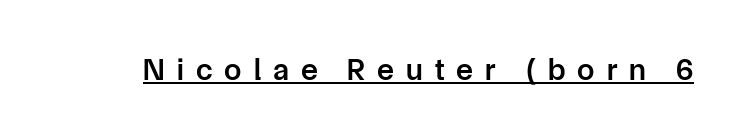
Q: Is the text bold? A: Semi-bold.
Q: Is the text italic (slanted)? A: No, it is upright.
Q: Is the typeface a serif or a sans-serif typeface? A: Sans-serif.
Q: Is the text underlined? A: Yes.
Q: Is the spacing between letters normal or unusually wide? A: Unusually wide.
Q: Width (condensed, normal, or wide)? A: Normal.
Q: Stroke contrast? A: Low.
Q: x-height? A: Medium.
Q: Monospaced? A: No.
